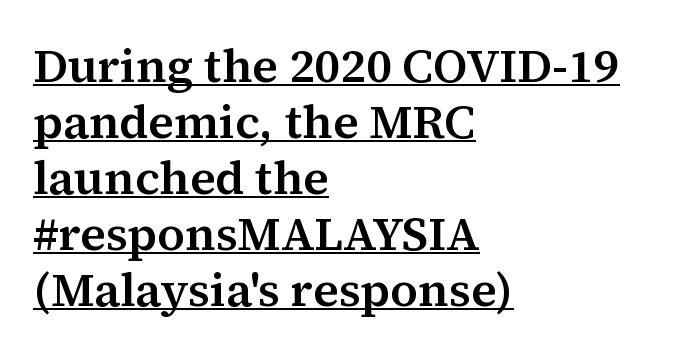
Q: Is the text italic (slanted)? A: No, it is upright.
Q: Is the typeface a serif or a sans-serif typeface? A: Serif.
Q: Is the text underlined? A: Yes.
Q: How is the paragraph aligned? A: Left-aligned.
Q: Is the spacing between letters normal or unusually wide? A: Normal.
Q: Width (condensed, normal, or wide)? A: Normal.
Q: Stroke contrast? A: Medium.
Q: x-height? A: Medium.
Q: Monospaced? A: No.
